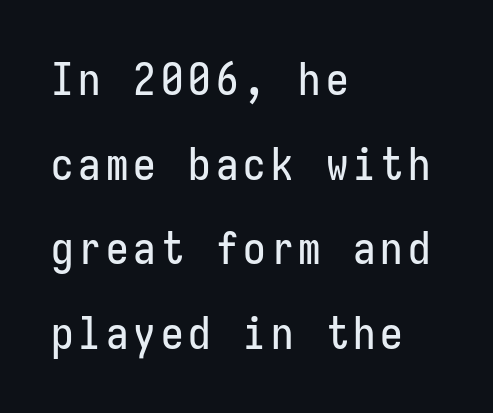
Q: Is the text italic (slanted)? A: No, it is upright.
Q: Is the typeface a serif or a sans-serif typeface? A: Sans-serif.
Q: Is the text underlined? A: No.
Q: How is the paragraph aligned? A: Left-aligned.
Q: Width (condensed, normal, or wide)? A: Condensed.
Q: Stroke contrast? A: Low.
Q: x-height? A: Medium.
